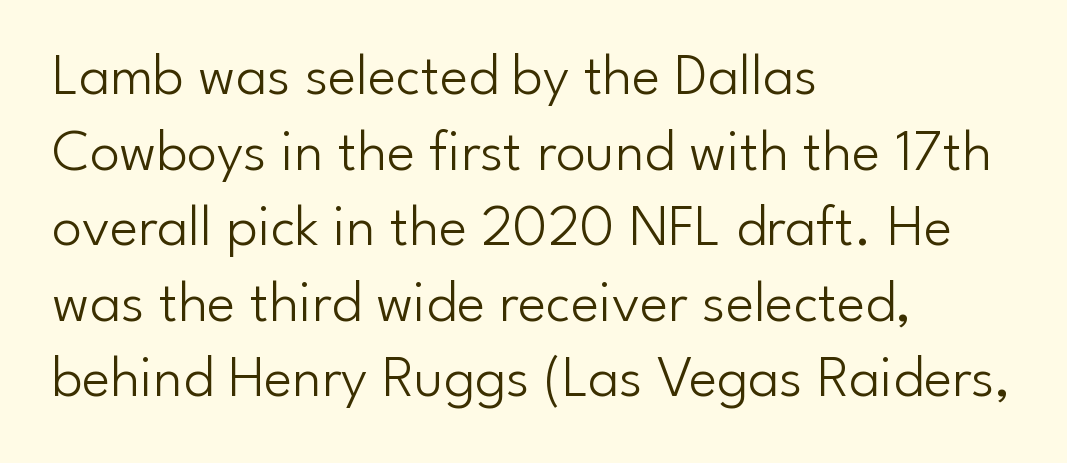
The image shows 60 px light sans-serif type, upright; set left-aligned, normal line spacing (1.26x), normal letter spacing, not underlined; low stroke contrast and a small x-height.
